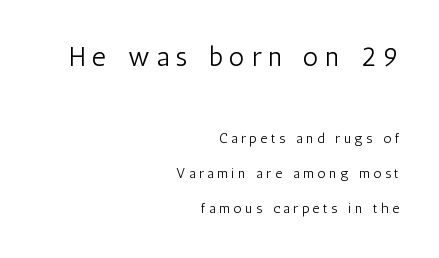
{"italic": "no", "bold": "no", "underline": "no", "align": "right", "line_spacing": "loose", "line_spacing_ratio": 2.5, "letter_spacing": "wide", "letter_spacing_em": 0.25, "larger_block": "first", "size_ratio": 1.93, "glyph_px": 27}
